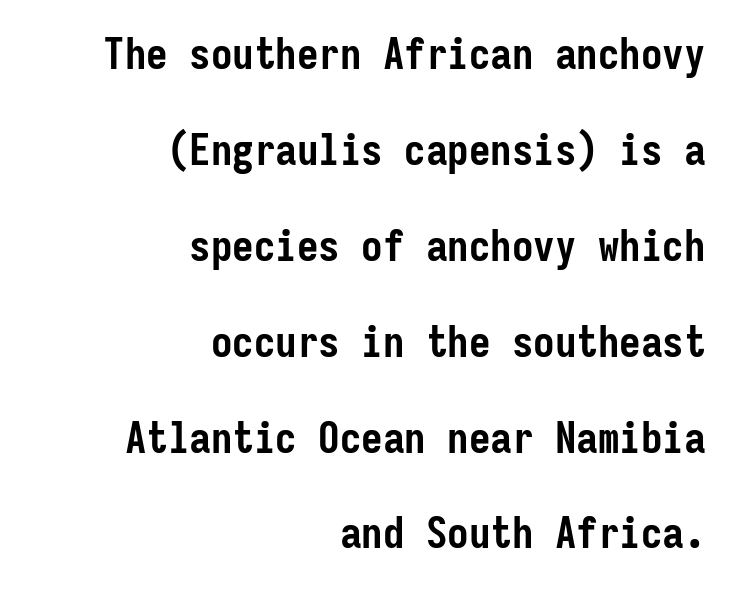
Q: Is the text bold? A: Yes.
Q: Is the text italic (slanted)? A: No, it is upright.
Q: Is the typeface a serif or a sans-serif typeface? A: Sans-serif.
Q: Is the text underlined? A: No.
Q: How is the paragraph aligned? A: Right-aligned.
Q: Is the spacing between letters normal or unusually wide? A: Normal.
Q: Is the spacing between lines tight, normal or loose? A: Loose.
Q: Width (condensed, normal, or wide)? A: Condensed.
Q: Stroke contrast? A: Low.
Q: x-height? A: Medium.
Q: Monospaced? A: Yes.
